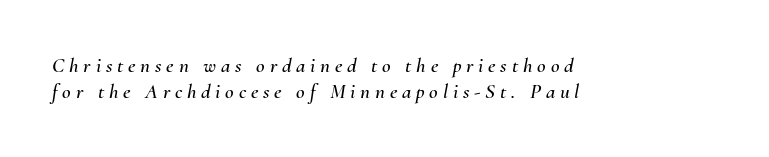
Q: Is the text italic (slanted)? A: Yes, it leans right by about 10 degrees.
Q: Is the text underlined? A: No.
Q: How is the paragraph aligned? A: Left-aligned.
Q: Is the spacing between letters normal or unusually wide? A: Unusually wide.
